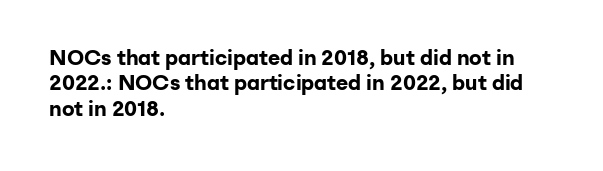
The gaps between neighbouring characters are ordinary and unremarkable. Heavy, bold letterforms. Posture: straight, roman, zero tilt. Caption: multi-line text, flush left, ragged right. Clear beneath every line of the passage.
